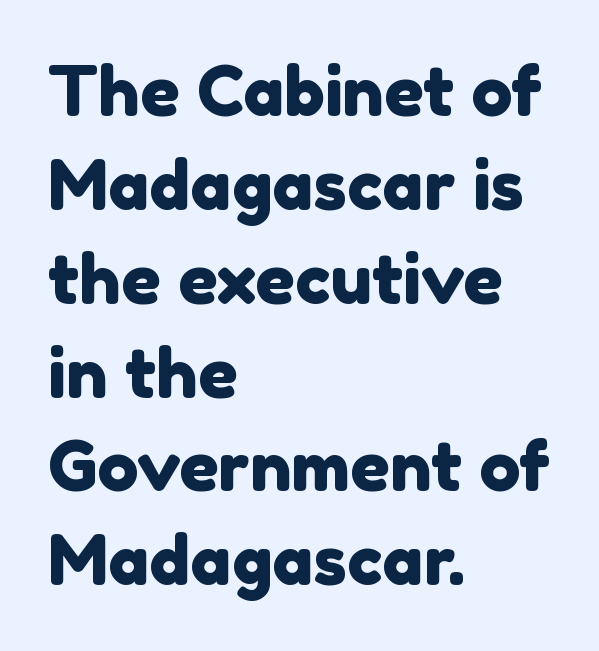
The image shows 69 px sans-serif type; set left-aligned, normal line spacing (1.36x), normal letter spacing, not underlined; a medium x-height.
